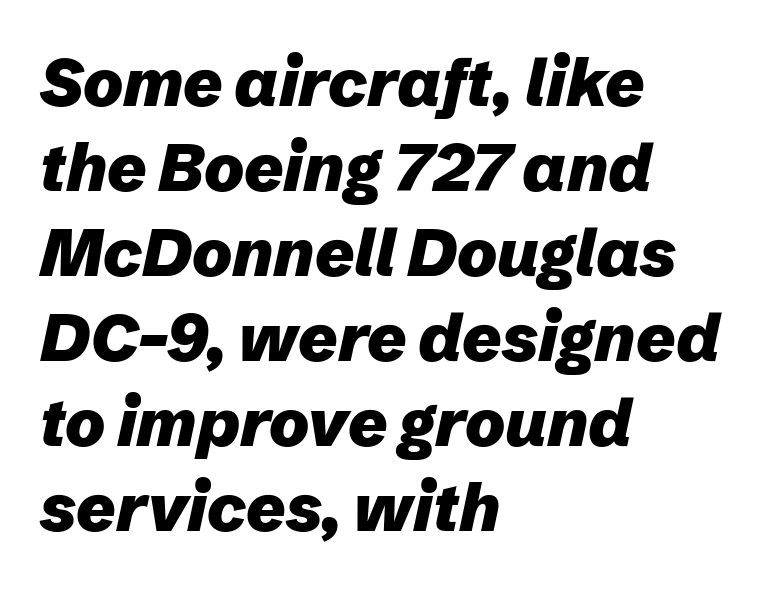
{"italic": "yes", "lean": "right", "slant_degrees": 12, "bold": "yes", "weight": "heavy", "width": "normal", "stroke_contrast": "low", "x_height": "medium", "monospaced": "no", "underline": "no", "align": "left", "line_spacing": "normal", "line_spacing_ratio": 1.27, "letter_spacing": "normal", "letter_spacing_em": 0.0, "glyph_px": 67}
